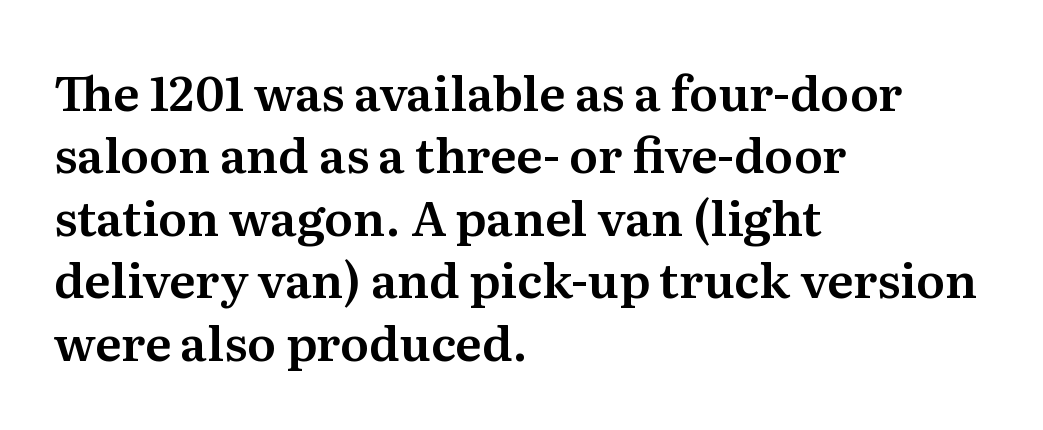
Q: Is the text italic (slanted)? A: No, it is upright.
Q: Is the typeface a serif or a sans-serif typeface? A: Serif.
Q: Is the text underlined? A: No.
Q: How is the paragraph aligned? A: Left-aligned.
Q: Is the spacing between letters normal or unusually wide? A: Normal.
Q: Is the spacing between lines tight, normal or loose? A: Normal.
Q: Width (condensed, normal, or wide)? A: Normal.
Q: Stroke contrast? A: Medium.
Q: x-height? A: Medium.
Q: Monospaced? A: No.
